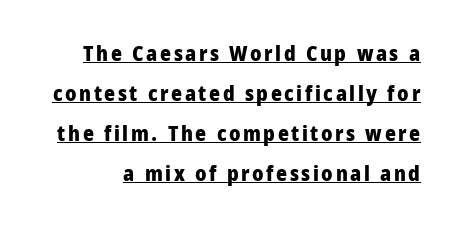
The image shows 21 px bold type, upright; set loose line spacing (1.9x), underlined.
